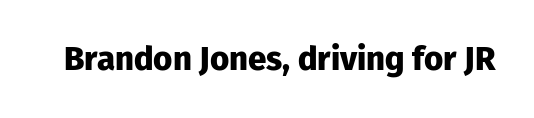
The image shows 33 px heavy sans-serif type, upright; set normal letter spacing, not underlined; low stroke contrast and a medium x-height.
